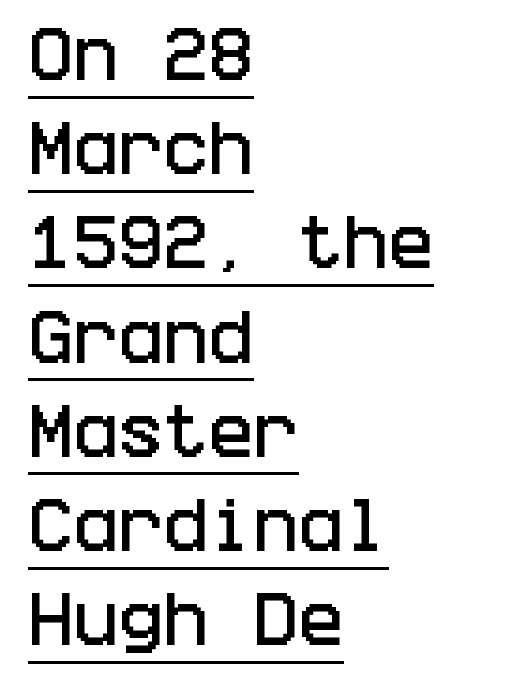
The designer left line spacing at the default. This is underlined copy, the kind a proofreader might mark for attention. Notice how the passage keeps a crisp vertical edge on the left only. You could call the tracking neutral — neither tight nor loose. Style check: upright. Examine the stroke ends and you'll find no serifs.
